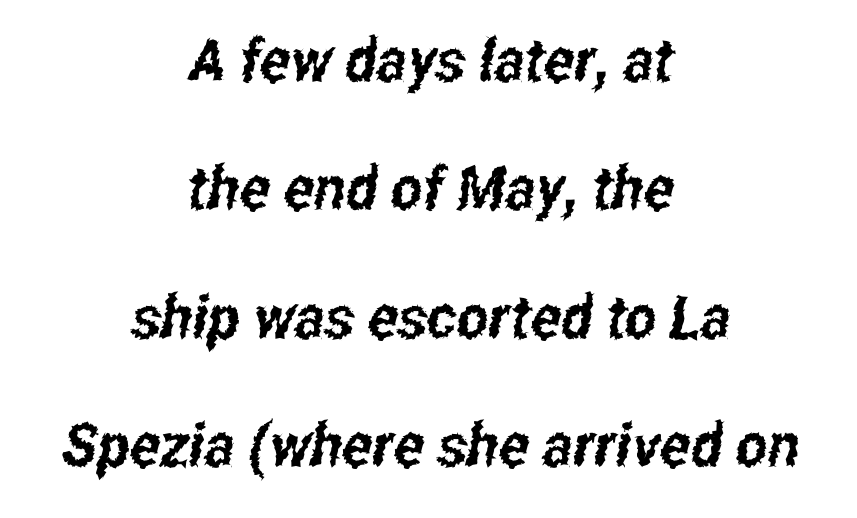
The image shows 60 px condensed sans-serif type; set centered, loose line spacing (2.14x), normal letter spacing, not underlined; low stroke contrast and a medium x-height.
